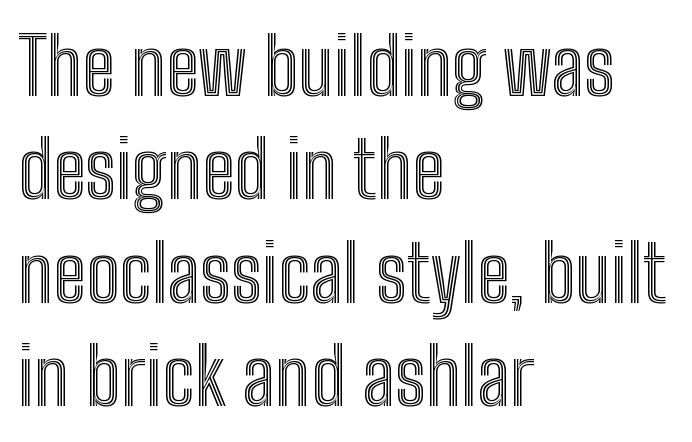
The image shows 79 px condensed type, upright; set left-aligned, normal line spacing (1.31x), normal letter spacing, not underlined; a medium x-height.
